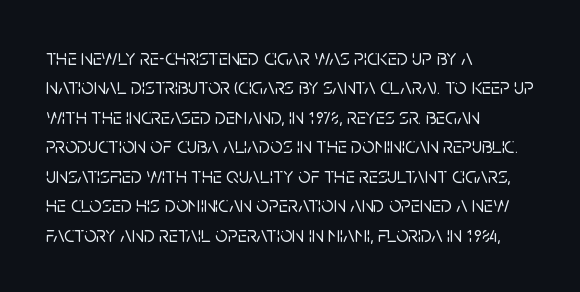
{"italic": "no", "underline": "no", "align": "left", "line_spacing": "normal", "line_spacing_ratio": 1.34, "letter_spacing": "normal", "letter_spacing_em": 0.0, "glyph_px": 22}
